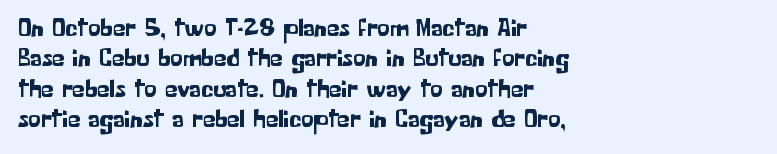
The typography opts for an upright posture over an oblique one. The letterforms sit shoulder to shoulder at normal distance. Compared with a centered layout, this one pins lines to the left instead. Descenders are the only things crossing below the line.
